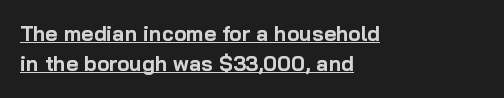
Does a line run under the words? Yes, clearly. Does the copy run flush right? No — it runs flush left. Strong, thick strokes mark this as bold type. Posture: upright roman. Observe the ordinary spacing: letters are neighbours, not strangers. Whoever set this chose a conventional vertical rhythm.
